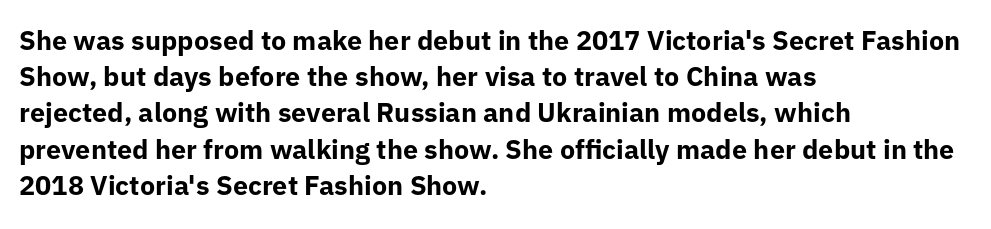
The image shows 27 px bold type, upright; set left-aligned, normal line spacing (1.34x), normal letter spacing, not underlined.
